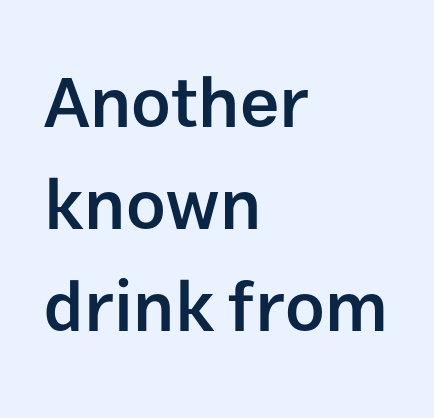
Q: Is the text bold? A: Semi-bold.
Q: Is the text italic (slanted)? A: No, it is upright.
Q: Is the typeface a serif or a sans-serif typeface? A: Sans-serif.
Q: Is the text underlined? A: No.
Q: How is the paragraph aligned? A: Left-aligned.
Q: Is the spacing between letters normal or unusually wide? A: Normal.
Q: Is the spacing between lines tight, normal or loose? A: Normal.
Q: Width (condensed, normal, or wide)? A: Normal.
Q: Stroke contrast? A: Low.
Q: x-height? A: Medium.
Q: Monospaced? A: No.
